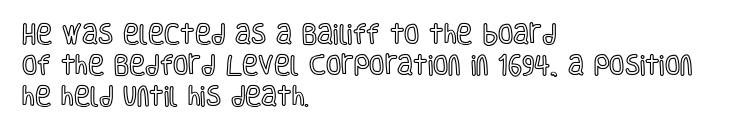
Q: Is the text italic (slanted)? A: No, it is upright.
Q: Is the text underlined? A: No.
Q: How is the paragraph aligned? A: Left-aligned.
Q: Is the spacing between letters normal or unusually wide? A: Normal.
Q: Is the spacing between lines tight, normal or loose? A: Normal.
